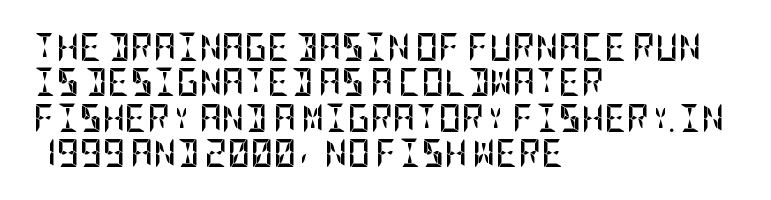
Q: Is the text bold? A: Yes.
Q: Is the text italic (slanted)? A: No, it is upright.
Q: Is the typeface a serif or a sans-serif typeface? A: Sans-serif.
Q: Is the text underlined? A: No.
Q: How is the paragraph aligned? A: Left-aligned.
Q: Is the spacing between letters normal or unusually wide? A: Normal.
Q: Is the spacing between lines tight, normal or loose? A: Normal.
Q: Width (condensed, normal, or wide)? A: Condensed.
Q: Stroke contrast? A: Low.
Q: x-height? A: Large.
